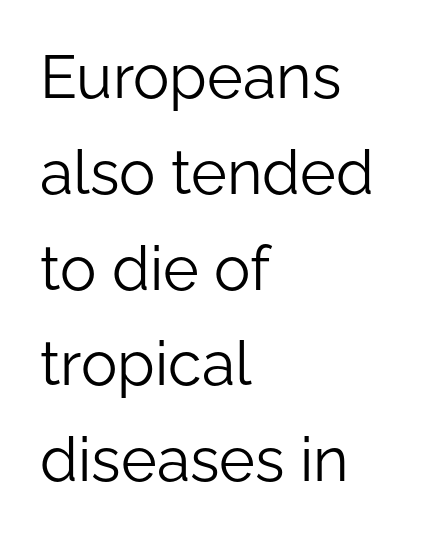
This is sans-serif lettering, the kind often seen on screens and signage. This rendering uses left alignment, leaving the right contour irregular. The string is rendered with underlining switched off. Stems and bowls with no extra thickness — not bold.
